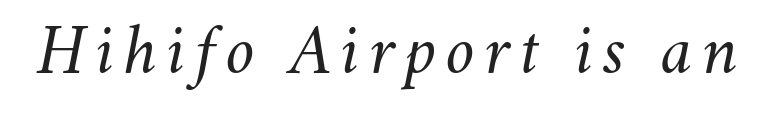
No extra ink here — the face is not bold. Each row of text sits above clean, open space. Tall strokes in this sample are angled rather than plumb. Do the characters align in a grid? No, the font is proportional.
